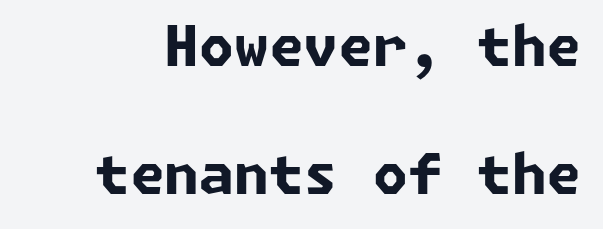
Summary of vertical rhythm: relaxed, with wide interline spacing. Check where the strokes stop: nothing finishes them off — pure sans. Inter-character spacing is left at the font's built-in metrics. Descenders are the only things crossing below the line. The sample has been set heavy, in full bold.
